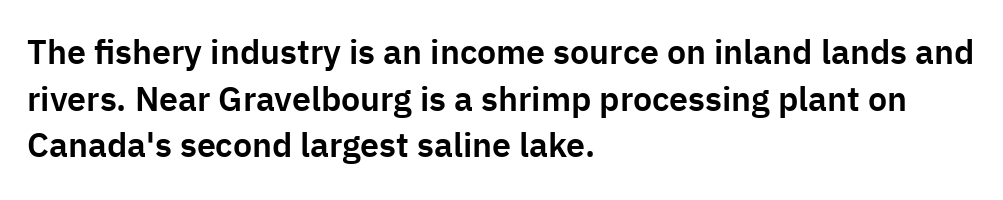
{"serif": "no", "italic": "no", "width": "normal", "stroke_contrast": "low", "x_height": "medium", "monospaced": "no", "underline": "no", "align": "left", "line_spacing": "normal", "line_spacing_ratio": 1.37, "letter_spacing": "normal", "letter_spacing_em": 0.0, "glyph_px": 34}
